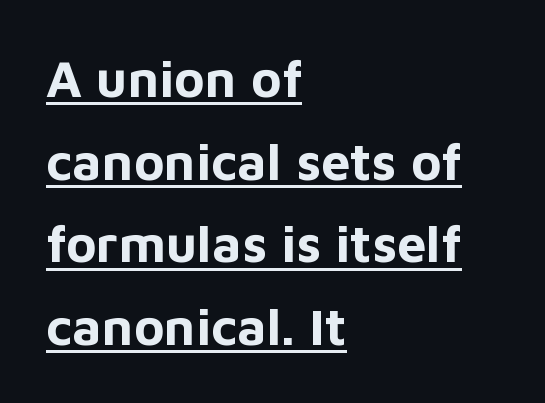
The image shows 52 px bold sans-serif type, upright; set left-aligned, normal line spacing (1.59x), normal letter spacing, underlined; low stroke contrast and a medium x-height.
